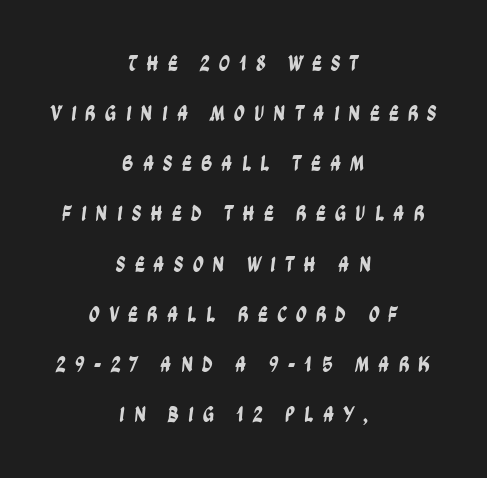
{"underline": "no", "align": "center", "line_spacing": "loose", "line_spacing_ratio": 2.28, "letter_spacing": "wide", "letter_spacing_em": 0.4, "glyph_px": 22}
